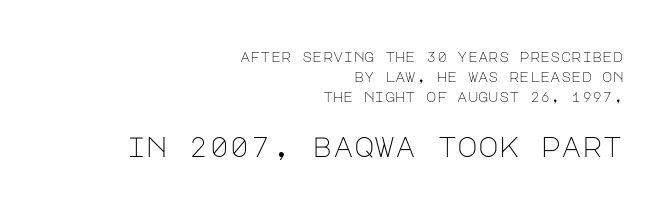
The image shows 28 px light sans-serif type, upright; set right-aligned, normal line spacing (1.43x), normal letter spacing, not underlined; the second (bottom) block is 2.0x larger; low stroke contrast and a large x-height.
